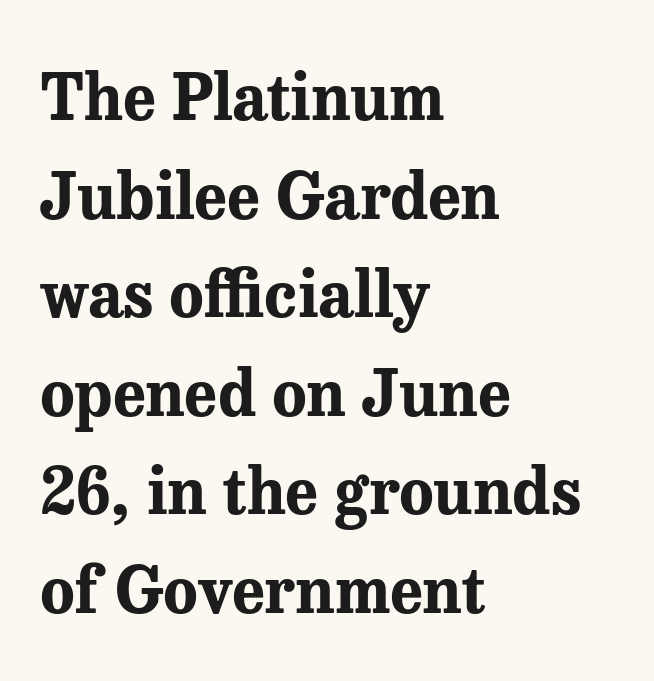
The image shows 64 px bold serif type, upright; set left-aligned, normal line spacing (1.54x), normal letter spacing, not underlined; medium stroke contrast and a medium x-height.
